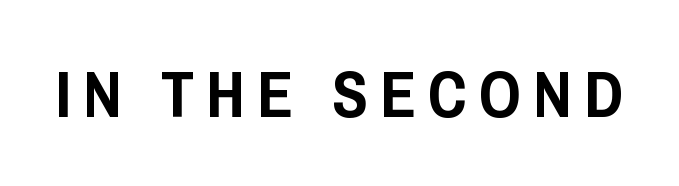
Q: Is the text italic (slanted)? A: No, it is upright.
Q: Is the typeface a serif or a sans-serif typeface? A: Sans-serif.
Q: Is the text underlined? A: No.
Q: Width (condensed, normal, or wide)? A: Condensed.
Q: Stroke contrast? A: Low.
Q: x-height? A: Large.
Q: Monospaced? A: No.
